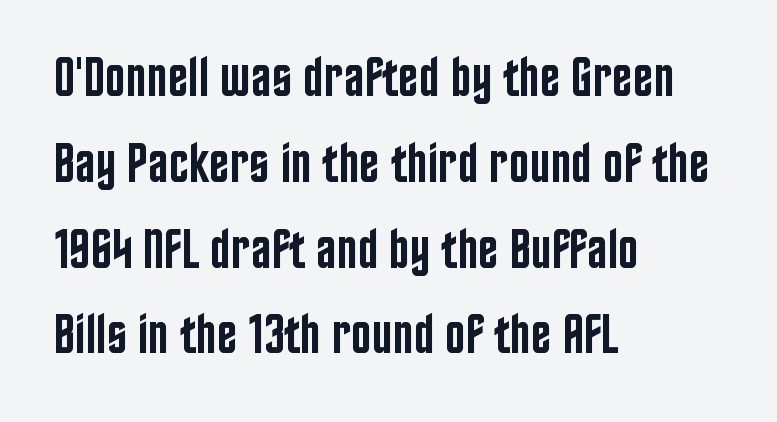
Rows of type keep a routine distance in the vertical direction. Unmarked baselines from the first word to the last. Note the varied advance widths — an 'i' is clearly narrower than an 'm'. Characters follow at the spacing the type designer built in. Is this a sans? Yes — the strokes have no serifs.
